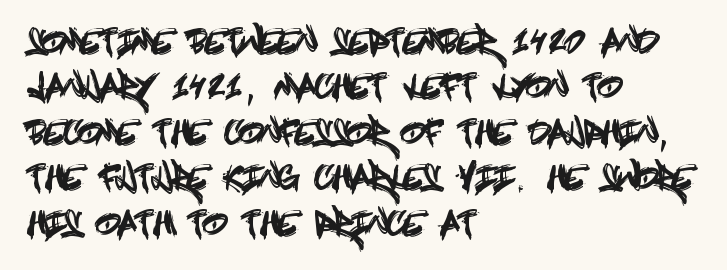
Observe the ordinary spacing: letters are neighbours, not strangers. Font category for this specimen: sans-serif. The area under the type is left untouched.
